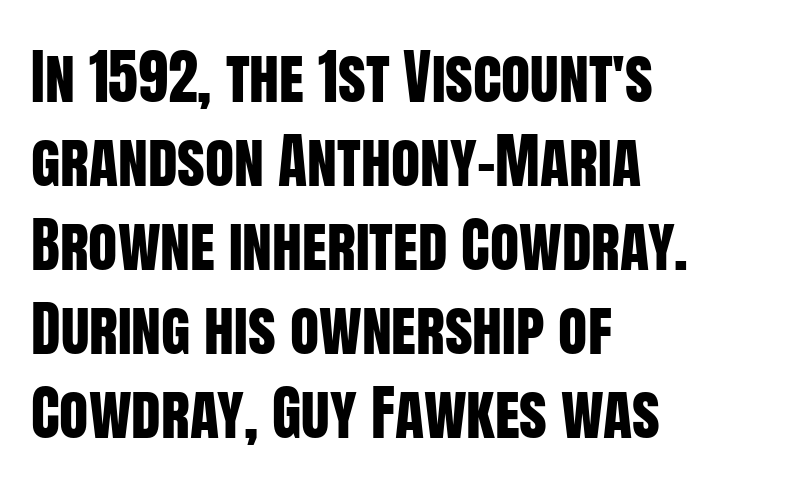
The image shows 60 px condensed sans-serif type, upright; set left-aligned, normal line spacing (1.4x), normal letter spacing, not underlined; low stroke contrast and a large x-height.
